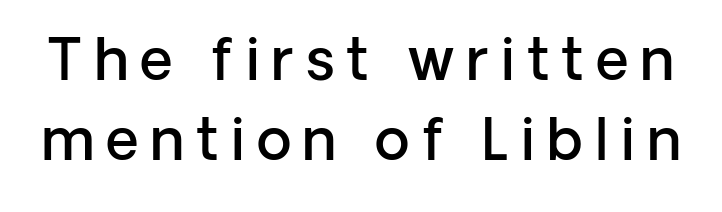
A normal amount of white space separates one row of letters from the next. This rendering features lettering with no underline. Ascenders rise straight up at ninety degrees. Spacing verdict: proportional, widths tailored to each character. The rendering inserts visible extra space after every character. Moderately thickened strokes mark this as semibold type.
